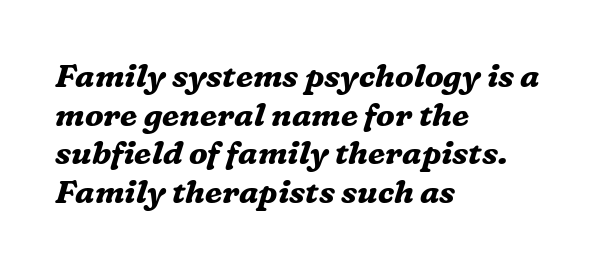
The passage shown is emphatically bold. Slanted lettering throughout. Spacing between characters is what you'd get straight out of the box. Is the block centered? No — it sits flush against the left margin. These lines are rendered in a variable-pitch font. A clean baseline with only descenders dipping below it.
